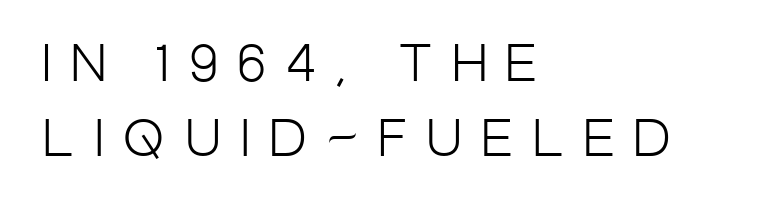
The image shows 49 px light, condensed sans-serif type, upright; set left-aligned, normal line spacing (1.54x), unusually wide letter spacing (+0.39 em), not underlined; low stroke contrast and a large x-height.
